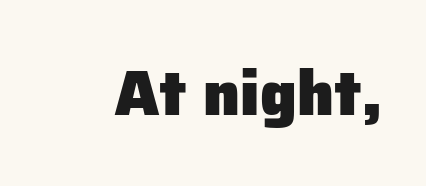
Set as a true bold cut, around the 700 mark. The typography opts for an upright posture over an oblique one. Check where the strokes stop: nothing finishes them off — pure sans. Spacing verdict: proportional, widths tailored to each character.
